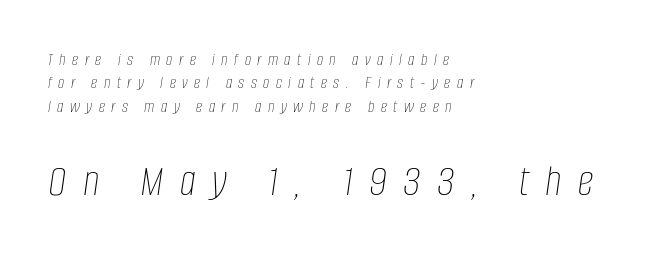
Q: Is the text bold? A: No.
Q: Is the text italic (slanted)? A: Yes, it leans right by about 8 degrees.
Q: Is the text underlined? A: No.
Q: How is the paragraph aligned? A: Left-aligned.
Q: Is the spacing between letters normal or unusually wide? A: Unusually wide.
Q: Is the spacing between lines tight, normal or loose? A: Normal.
Q: Which block of text is set in a larger size, the first (top) or the second (bottom)? A: The second (bottom) one.
Q: Width (condensed, normal, or wide)? A: Condensed.
Q: Stroke contrast? A: Low.
Q: x-height? A: Large.
Q: Monospaced? A: No.
